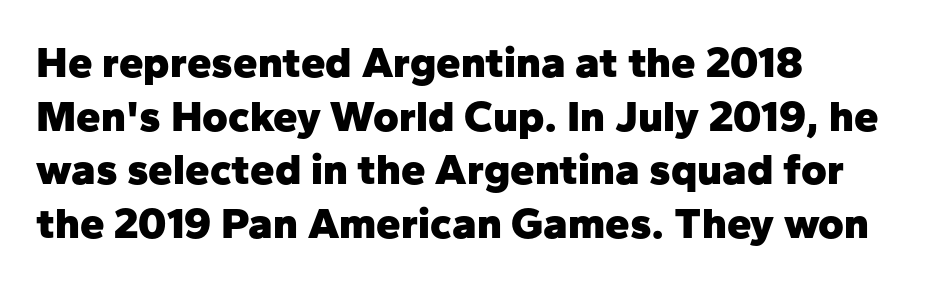
{"serif": "no", "italic": "no", "bold": "yes", "weight": "heavy", "width": "normal", "stroke_contrast": "low", "x_height": "medium", "monospaced": "no", "underline": "no", "align": "left", "line_spacing_ratio": 1.22, "letter_spacing": "normal", "letter_spacing_em": 0.0, "glyph_px": 44}
